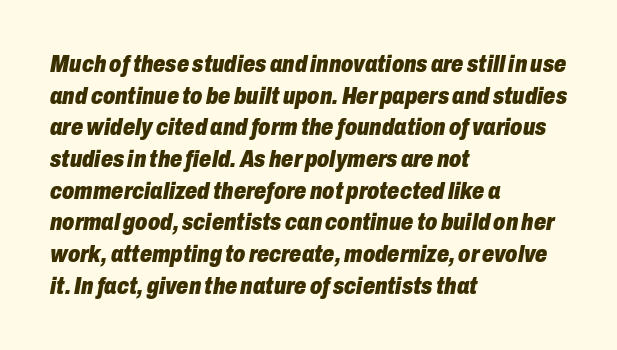
The image shows 24 px bold type, italic (leaning right); set left-aligned, normal line spacing (1.32x), normal letter spacing, not underlined.
